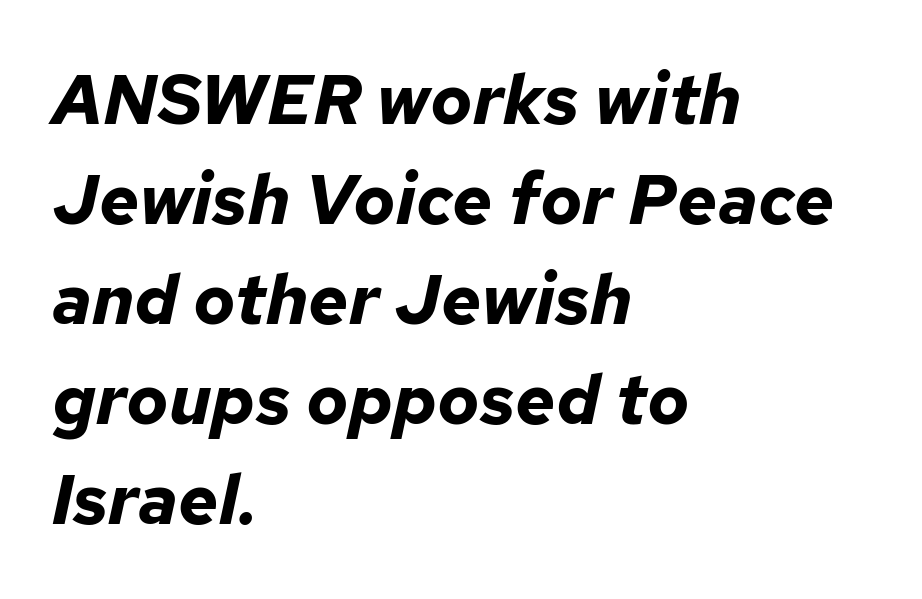
Slant detected: the letters are inclined. The lines sit at an ordinary, default distance from one another. Here the designer chose a conventional face with non-uniform glyph widths. Observe the ordinary spacing: letters are neighbours, not strangers.
